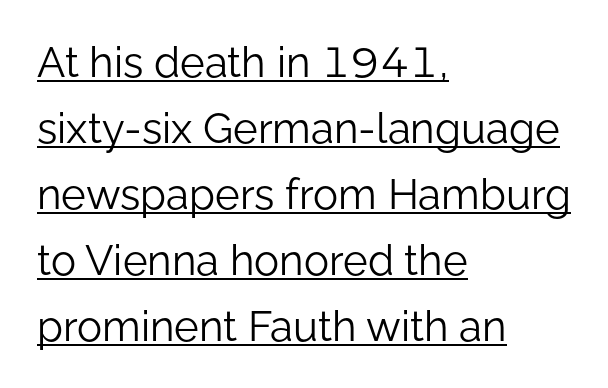
The image shows 42 px light sans-serif type, upright; set left-aligned, normal line spacing (1.57x), normal letter spacing, underlined; low stroke contrast and a medium x-height.
